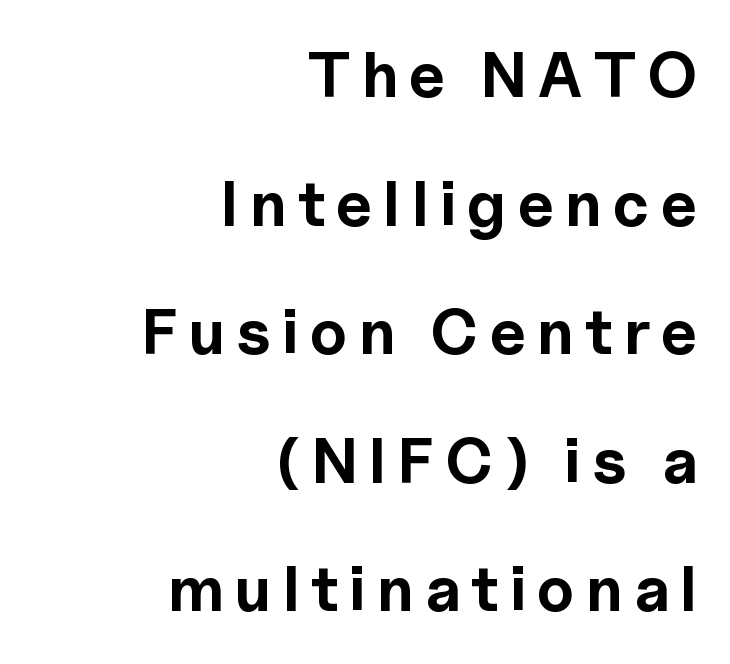
The letters advance in unequal steps, a hallmark of proportional type. Vertical strokes here are truly vertical. The face used here has the dense, thick strokes of a bold. Vertical spacing — loose. Are there feet on the stems? There aren't — it's a sans.
